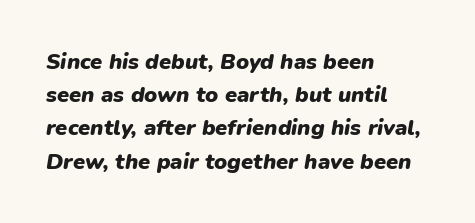
{"italic": "yes", "lean": "right", "slant_degrees": 9, "bold": "yes", "underline": "no", "align": "left", "line_spacing": "normal", "line_spacing_ratio": 1.51, "letter_spacing": "normal", "letter_spacing_em": 0.0, "glyph_px": 22}
